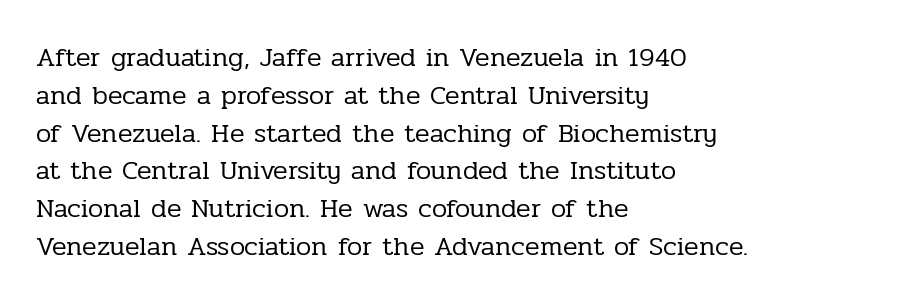
Q: Is the text bold? A: No.
Q: Is the text italic (slanted)? A: No, it is upright.
Q: Is the text underlined? A: No.
Q: How is the paragraph aligned? A: Left-aligned.
Q: Is the spacing between letters normal or unusually wide? A: Normal.
Q: Is the spacing between lines tight, normal or loose? A: Normal.
